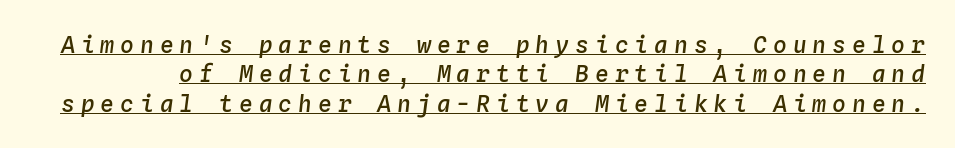
Q: Is the text bold? A: Semi-bold.
Q: Is the text italic (slanted)? A: Yes, it leans right by about 4 degrees.
Q: Is the text underlined? A: Yes.
Q: Is the spacing between letters normal or unusually wide? A: Unusually wide.
Q: Is the spacing between lines tight, normal or loose? A: Normal.
